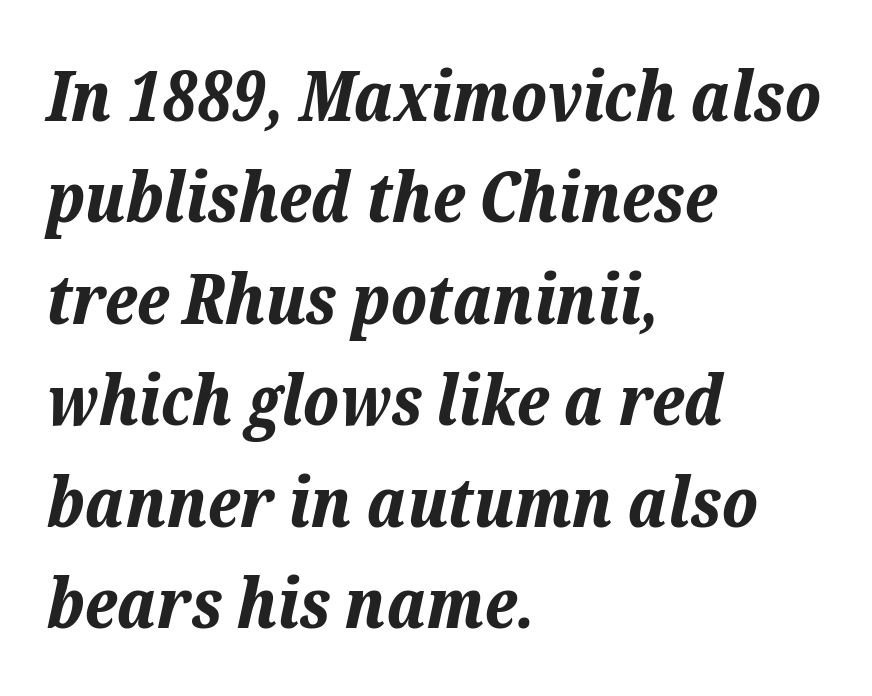
Q: Is the text bold? A: Yes.
Q: Is the text italic (slanted)? A: Yes, it leans right by about 12 degrees.
Q: Is the text underlined? A: No.
Q: How is the paragraph aligned? A: Left-aligned.
Q: Is the spacing between letters normal or unusually wide? A: Normal.
Q: Is the spacing between lines tight, normal or loose? A: Normal.
Q: Width (condensed, normal, or wide)? A: Normal.
Q: Stroke contrast? A: Low.
Q: x-height? A: Medium.
Q: Monospaced? A: No.
